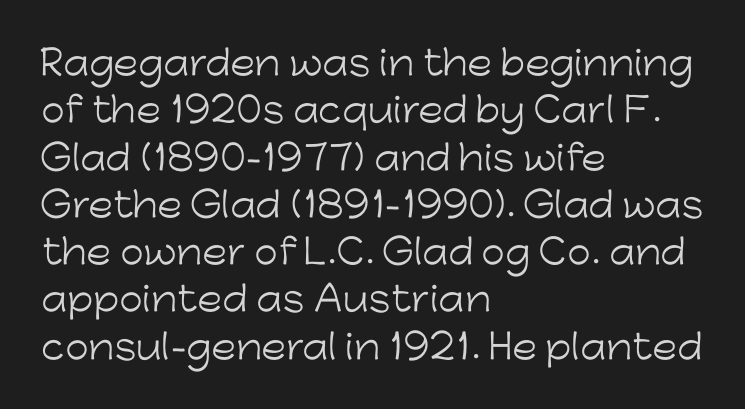
Is there much room between lines? A standard amount, neither cramped nor airy. Is the block centered? No — it sits flush against the left margin. The tracking reads as untouched default to a designer's eye. The type family on display is of the sans-serif kind. This is the regular roman posture of the typeface.
